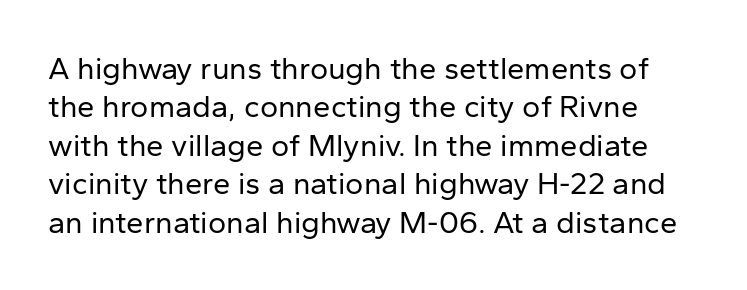
Tall strokes in this sample are plumb rather than angled. Stem width sits at or under what a default text font uses. The gaps between neighbouring characters are ordinary and unremarkable. The gap between lines stays unmarked. Here the designer chose a conventional face with non-uniform glyph widths.
